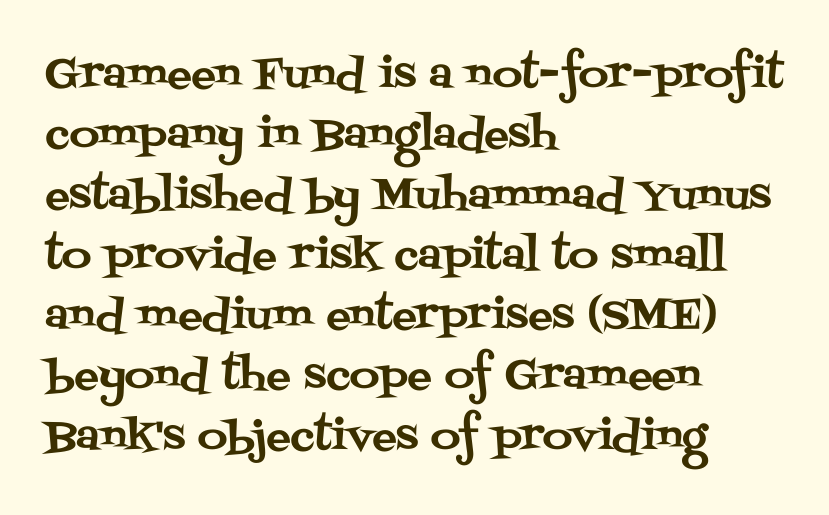
Q: Is the text italic (slanted)? A: No, it is upright.
Q: Is the typeface a serif or a sans-serif typeface? A: Serif.
Q: Is the text underlined? A: No.
Q: How is the paragraph aligned? A: Left-aligned.
Q: Is the spacing between letters normal or unusually wide? A: Normal.
Q: Is the spacing between lines tight, normal or loose? A: Normal.
Q: Width (condensed, normal, or wide)? A: Normal.
Q: Stroke contrast? A: Medium.
Q: x-height? A: Large.
Q: Monospaced? A: No.
